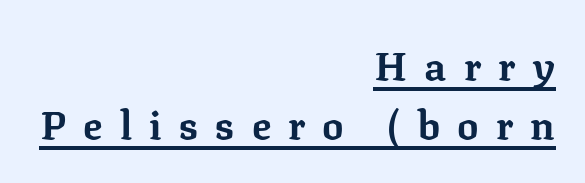
{"serif": "yes", "italic": "no", "bold": "yes", "weight": "bold", "width": "normal", "stroke_contrast": "low", "x_height": "medium", "monospaced": "no", "underline": "yes", "align": "right", "line_spacing": "normal", "line_spacing_ratio": 1.48, "letter_spacing": "wide", "letter_spacing_em": 0.43, "glyph_px": 40}
